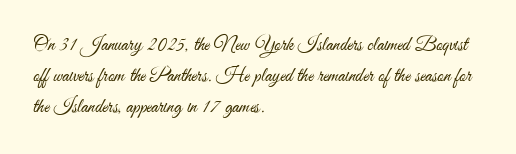
The image shows 20 px text type; set left-aligned, normal line spacing (1.56x), normal letter spacing, not underlined.
